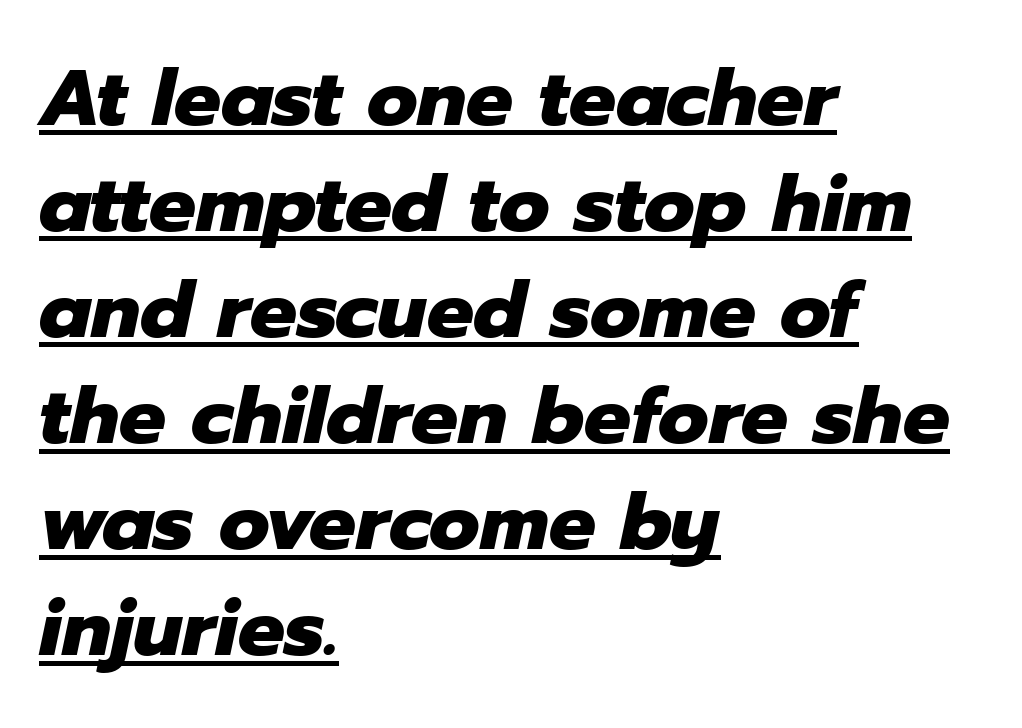
{"italic": "yes", "lean": "right", "slant_degrees": 12, "bold": "yes", "weight": "heavy", "width": "normal", "stroke_contrast": "low", "x_height": "medium", "monospaced": "no", "underline": "yes", "align": "left", "line_spacing": "normal", "line_spacing_ratio": 1.36, "letter_spacing": "normal", "letter_spacing_em": 0.0, "glyph_px": 78}
